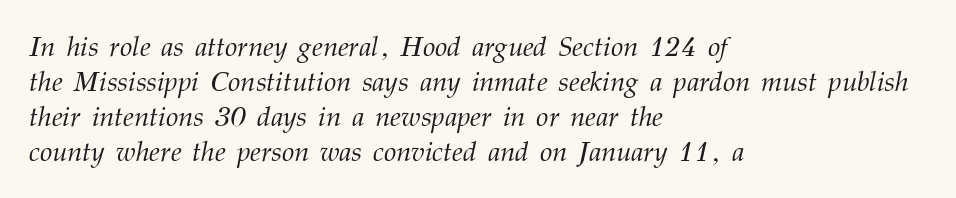
The space beneath each line is pristine and unruled. The passage shown is typed in a proportional face where columns would drift. Unlike a clean sans, this face finishes its strokes with serifs. Letter spacing: default.
